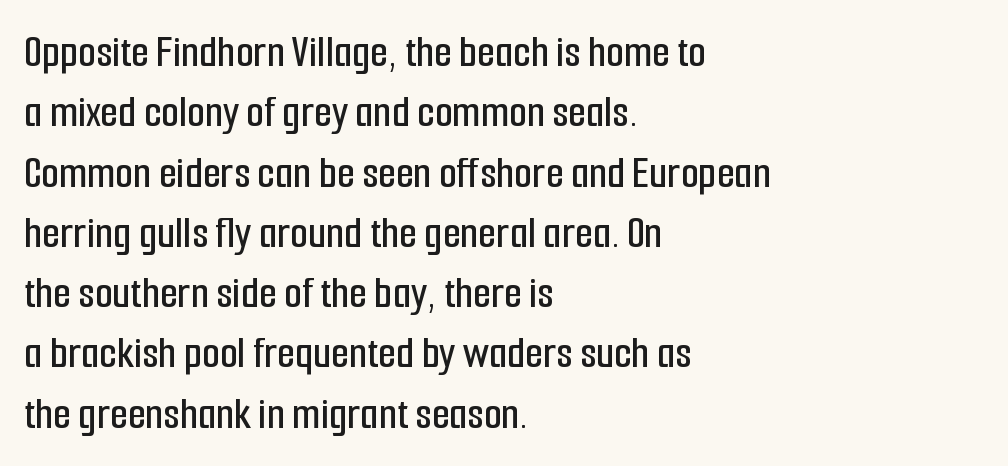
The image shows 46 px condensed sans-serif type, upright; set left-aligned, normal line spacing (1.31x), normal letter spacing, not underlined; low stroke contrast and a medium x-height.
